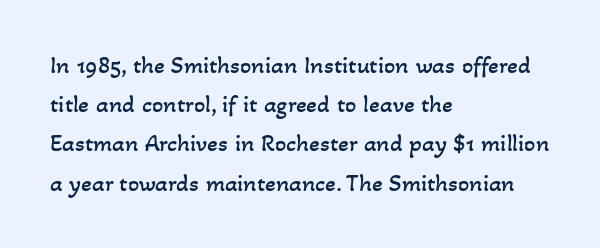
The image shows 25 px text type; set left-aligned, normal line spacing (1.57x), normal letter spacing, not underlined.
